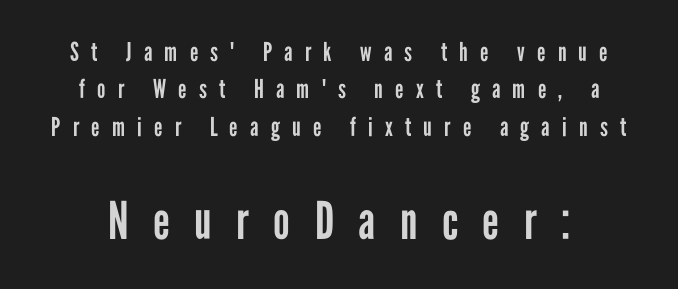
The image shows 52 px regular-weight, condensed sans-serif type, upright; set normal line spacing (1.44x), unusually wide letter spacing (+0.47 em), not underlined; the second (bottom) block is 2.0x larger; low stroke contrast and a medium x-height.
